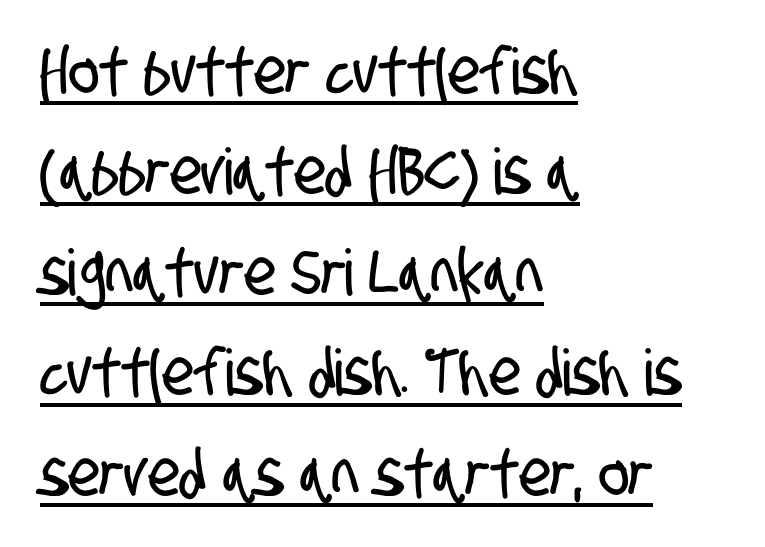
The image shows 64 px condensed sans-serif type; set left-aligned, normal line spacing (1.57x), normal letter spacing, underlined; low stroke contrast and a large x-height.
